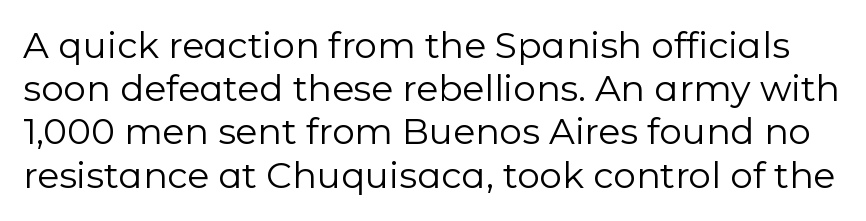
{"serif": "no", "italic": "no", "bold": "no", "weight": "regular", "width": "normal", "stroke_contrast": "low", "x_height": "medium", "monospaced": "no", "underline": "no", "line_spacing_ratio": 1.2, "letter_spacing": "normal", "letter_spacing_em": 0.0, "glyph_px": 36}
